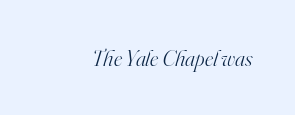
{"italic": "yes", "lean": "right", "slant_degrees": 16, "bold": "no", "underline": "no", "letter_spacing": "normal", "letter_spacing_em": 0.0, "glyph_px": 23}
